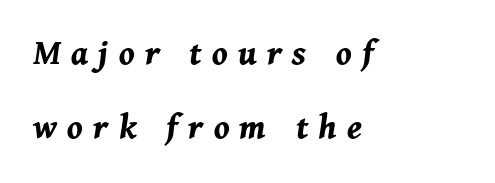
The rendering uses natural spacing where letterforms have individual widths. Rendered with sloped, italic letterforms. Vertically, the passage feels expansive, rows floating well apart. Loose tracking; the words dissolve into strings of separated letters.
